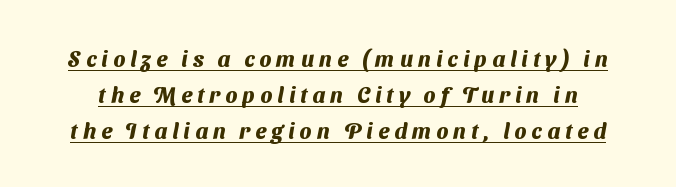
Q: Is the text bold? A: Yes.
Q: Is the text underlined? A: Yes.
Q: Is the spacing between letters normal or unusually wide? A: Unusually wide.
Q: Is the spacing between lines tight, normal or loose? A: Normal.
